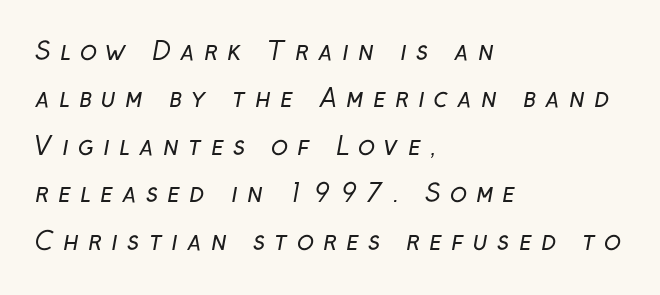
The image shows 25 px text type; set left-aligned, loose line spacing (1.9x), unusually wide letter spacing (+0.37 em), not underlined.
